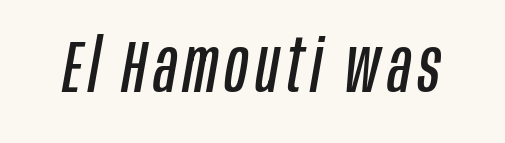
Check under the words: just untouched page. There's an unmistakable incline to the writing here. The letterforms sit at book weight or below. The face used here is proportionally spaced, like ordinary book or web type.
